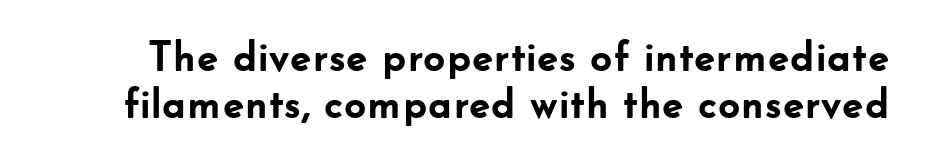
{"serif": "no", "italic": "no", "bold": "yes", "weight": "semibold", "width": "normal", "stroke_contrast": "low", "x_height": "small", "monospaced": "no", "underline": "no", "line_spacing": "tight", "line_spacing_ratio": 1.09, "letter_spacing": "normal", "letter_spacing_em": 0.0, "glyph_px": 43}
